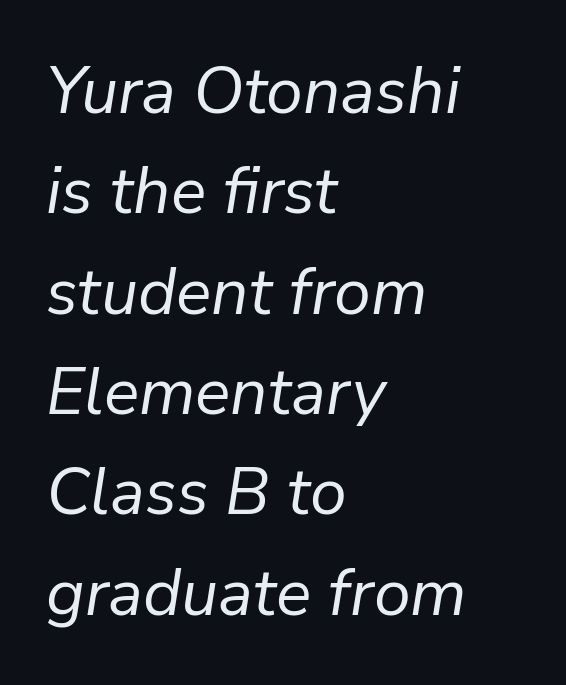
Q: Is the text bold? A: No.
Q: Is the text italic (slanted)? A: Yes, it leans right by about 9 degrees.
Q: Is the text underlined? A: No.
Q: How is the paragraph aligned? A: Left-aligned.
Q: Is the spacing between letters normal or unusually wide? A: Normal.
Q: Is the spacing between lines tight, normal or loose? A: Normal.
Q: Width (condensed, normal, or wide)? A: Normal.
Q: Stroke contrast? A: Low.
Q: x-height? A: Medium.
Q: Monospaced? A: No.
